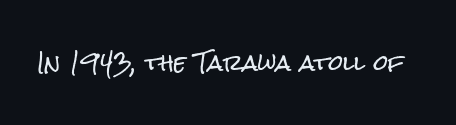
Every character sits straight up, as roman type does. The string is rendered with underlining switched off. Students, note that the glyphs here touch the page at normal intervals.
